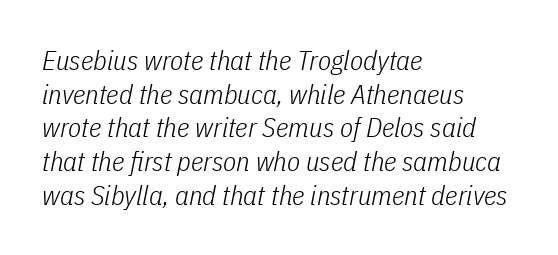
{"italic": "yes", "lean": "right", "slant_degrees": 11, "bold": "no", "underline": "no", "align": "left", "line_spacing": "normal", "line_spacing_ratio": 1.25, "letter_spacing": "normal", "letter_spacing_em": 0.0, "glyph_px": 27}
